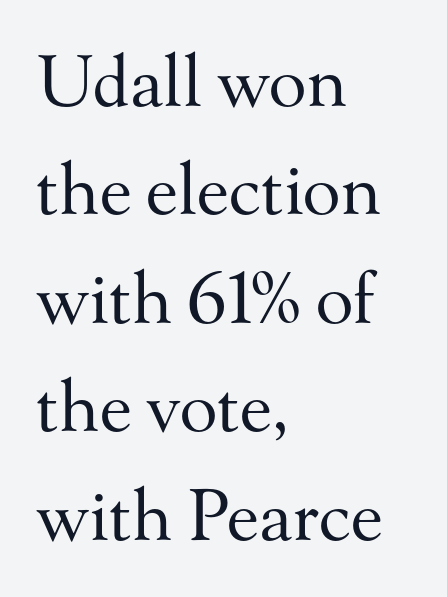
{"serif": "yes", "italic": "no", "bold": "no", "weight": "regular", "width": "normal", "stroke_contrast": "medium", "x_height": "small", "monospaced": "no", "underline": "no", "align": "left", "line_spacing": "normal", "line_spacing_ratio": 1.55, "letter_spacing": "normal", "letter_spacing_em": 0.0, "glyph_px": 70}
